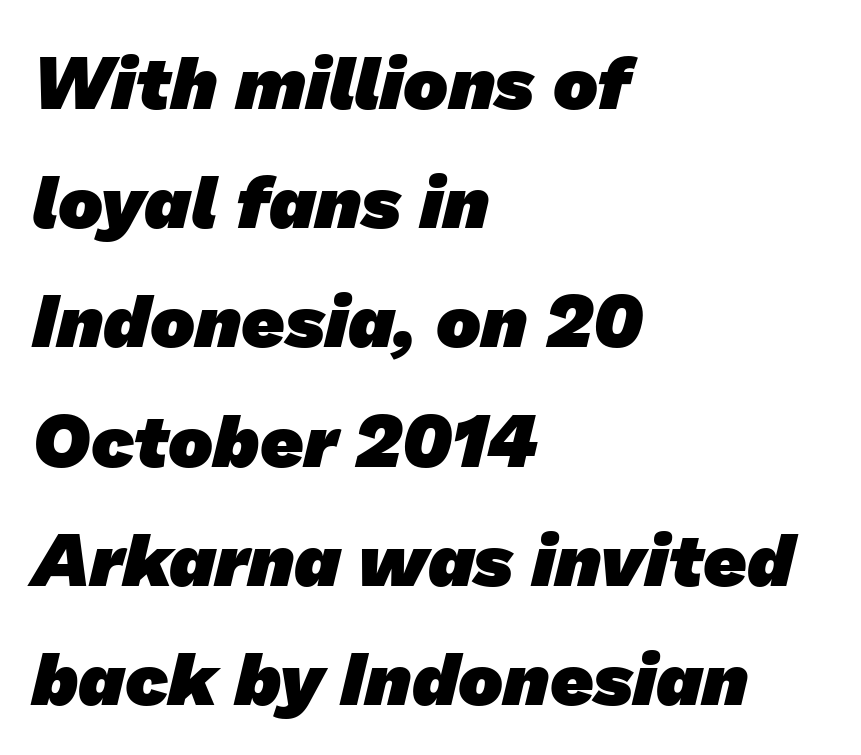
{"serif": "no", "bold": "yes", "weight": "heavy", "width": "normal", "stroke_contrast": "low", "x_height": "medium", "monospaced": "no", "underline": "no", "align": "left", "line_spacing": "normal", "line_spacing_ratio": 1.59, "letter_spacing": "normal", "letter_spacing_em": 0.0, "glyph_px": 75}
